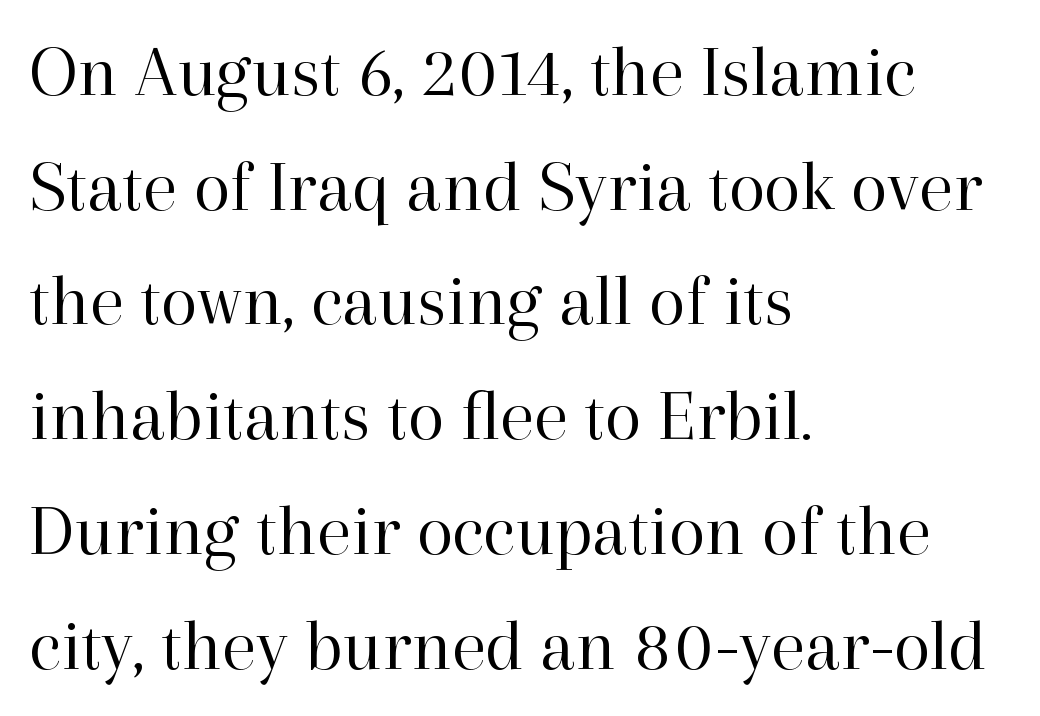
Descenders are the only things crossing below the line. A normal amount of white space separates one row of letters from the next. Here the designer chose a conventional face with non-uniform glyph widths. Every character sits straight up, as roman type does. Horizontal alignment here is leftward, the default for most running prose.
